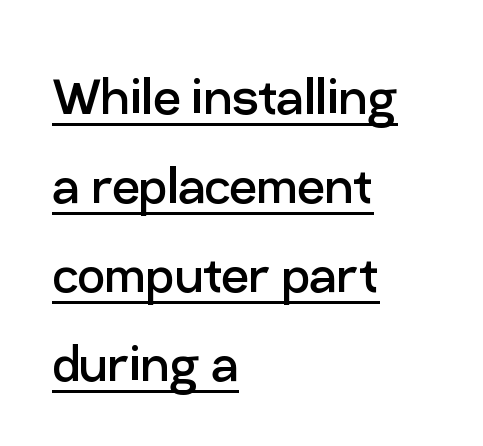
Q: Is the text bold? A: No.
Q: Is the text italic (slanted)? A: No, it is upright.
Q: Is the typeface a serif or a sans-serif typeface? A: Sans-serif.
Q: Is the text underlined? A: Yes.
Q: How is the paragraph aligned? A: Left-aligned.
Q: Is the spacing between letters normal or unusually wide? A: Normal.
Q: Is the spacing between lines tight, normal or loose? A: Normal.
Q: Width (condensed, normal, or wide)? A: Normal.
Q: Stroke contrast? A: Low.
Q: x-height? A: Medium.
Q: Monospaced? A: No.
